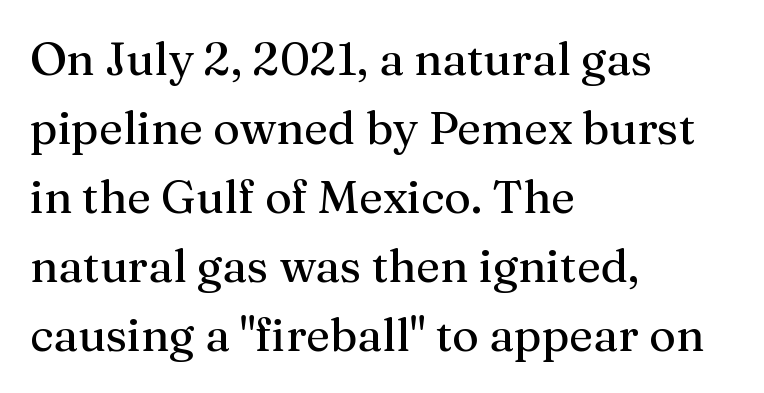
Q: Is the text italic (slanted)? A: No, it is upright.
Q: Is the typeface a serif or a sans-serif typeface? A: Serif.
Q: Is the text underlined? A: No.
Q: How is the paragraph aligned? A: Left-aligned.
Q: Is the spacing between letters normal or unusually wide? A: Normal.
Q: Is the spacing between lines tight, normal or loose? A: Normal.
Q: Width (condensed, normal, or wide)? A: Normal.
Q: Stroke contrast? A: Medium.
Q: x-height? A: Medium.
Q: Monospaced? A: No.
